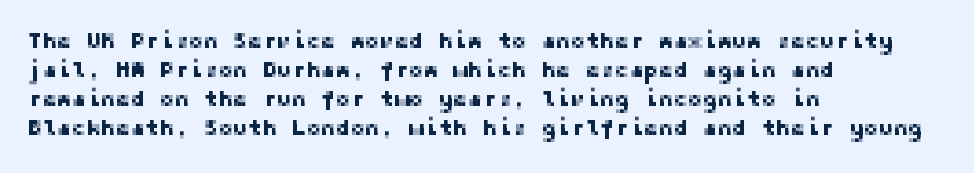
The image shows 22 px text type, upright; set left-aligned, normal line spacing (1.32x), normal letter spacing, not underlined.
